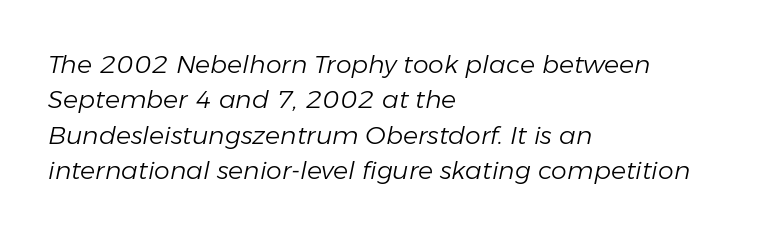
{"italic": "yes", "lean": "right", "slant_degrees": 11, "bold": "no", "underline": "no", "align": "left", "line_spacing": "normal", "line_spacing_ratio": 1.42, "letter_spacing": "normal", "letter_spacing_em": 0.0, "glyph_px": 25}
